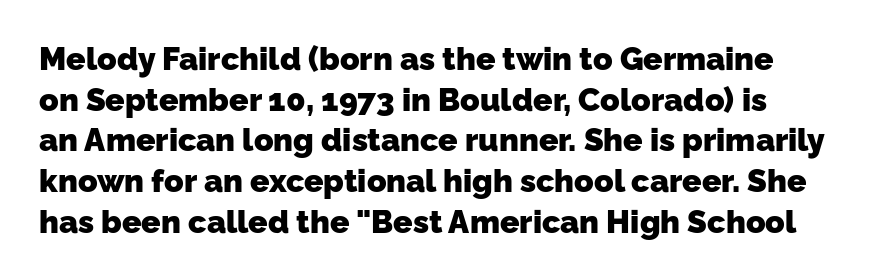
The image shows 32 px heavy sans-serif type; set normal line spacing (1.27x), normal letter spacing, not underlined; low stroke contrast and a medium x-height.
